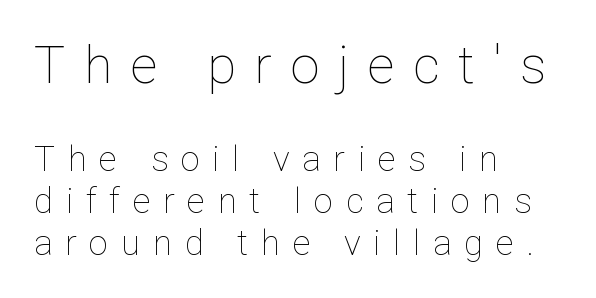
{"italic": "no", "bold": "no", "weight": "thin", "width": "normal", "stroke_contrast": "low", "x_height": "medium", "monospaced": "no", "underline": "no", "align": "left", "line_spacing_ratio": 1.2, "letter_spacing": "wide", "letter_spacing_em": 0.36, "larger_block": "first", "size_ratio": 1.49, "glyph_px": 52}
